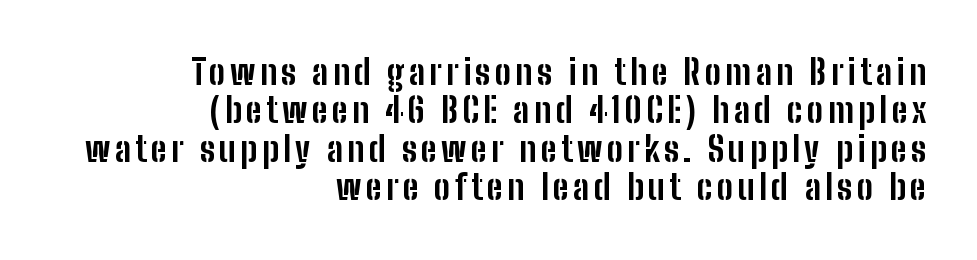
{"serif": "no", "italic": "no", "bold": "yes", "weight": "bold", "width": "condensed", "stroke_contrast": "low", "x_height": "medium", "monospaced": "no", "underline": "no", "align": "right", "line_spacing": "tight", "line_spacing_ratio": 1.13, "glyph_px": 34}
